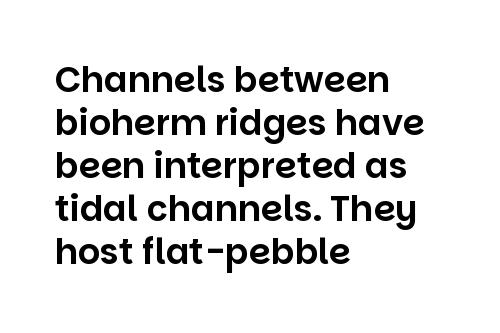
The image shows 35 px sans-serif type, upright; set left-aligned, line spacing 1.23x, normal letter spacing, not underlined; low stroke contrast and a large x-height.
